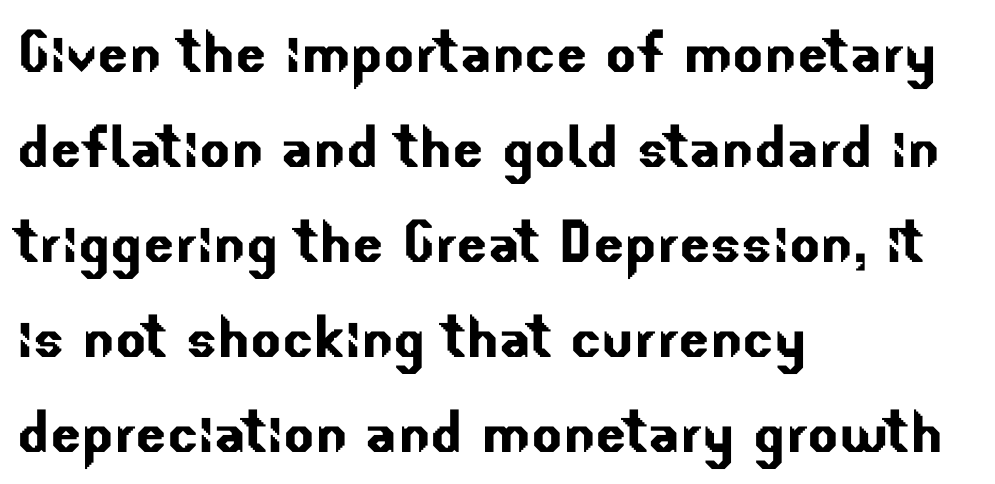
Q: Is the typeface a serif or a sans-serif typeface? A: Sans-serif.
Q: Is the text underlined? A: No.
Q: How is the paragraph aligned? A: Left-aligned.
Q: Is the spacing between letters normal or unusually wide? A: Normal.
Q: Is the spacing between lines tight, normal or loose? A: Normal.
Q: Width (condensed, normal, or wide)? A: Normal.
Q: Stroke contrast? A: Low.
Q: x-height? A: Small.
Q: Monospaced? A: No.
